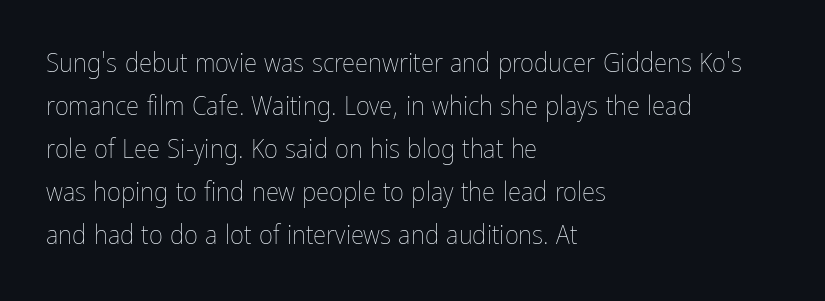
Q: Is the text bold? A: No.
Q: Is the text italic (slanted)? A: No, it is upright.
Q: Is the text underlined? A: No.
Q: How is the paragraph aligned? A: Left-aligned.
Q: Is the spacing between letters normal or unusually wide? A: Normal.
Q: Is the spacing between lines tight, normal or loose? A: Normal.
